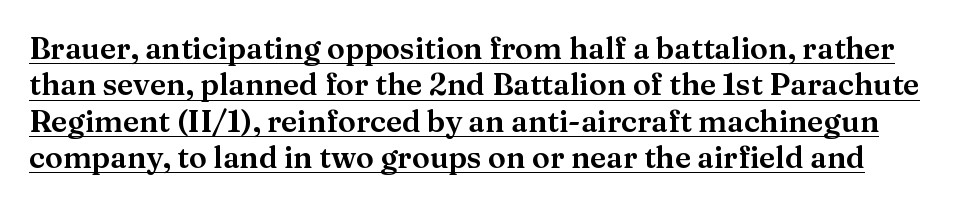
Q: Is the text italic (slanted)? A: No, it is upright.
Q: Is the typeface a serif or a sans-serif typeface? A: Serif.
Q: Is the text underlined? A: Yes.
Q: Is the spacing between letters normal or unusually wide? A: Normal.
Q: Width (condensed, normal, or wide)? A: Normal.
Q: Stroke contrast? A: Medium.
Q: x-height? A: Medium.
Q: Monospaced? A: No.
